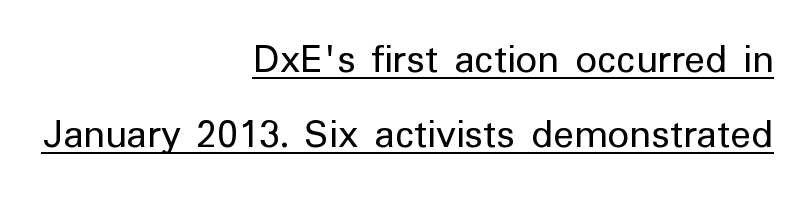
The image shows 43 px regular-weight sans-serif type, upright; set right-aligned, line spacing 1.75x, normal letter spacing, underlined; low stroke contrast and a medium x-height.
